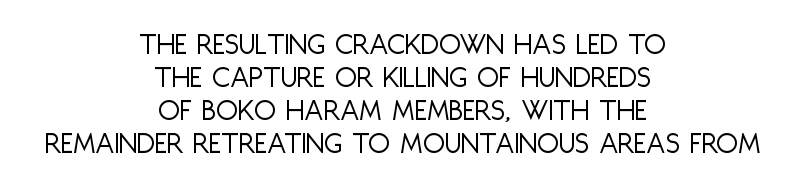
The image shows 32 px light, condensed sans-serif type, upright; set centered, tight line spacing (1.03x), normal letter spacing, not underlined; low stroke contrast and a large x-height.
